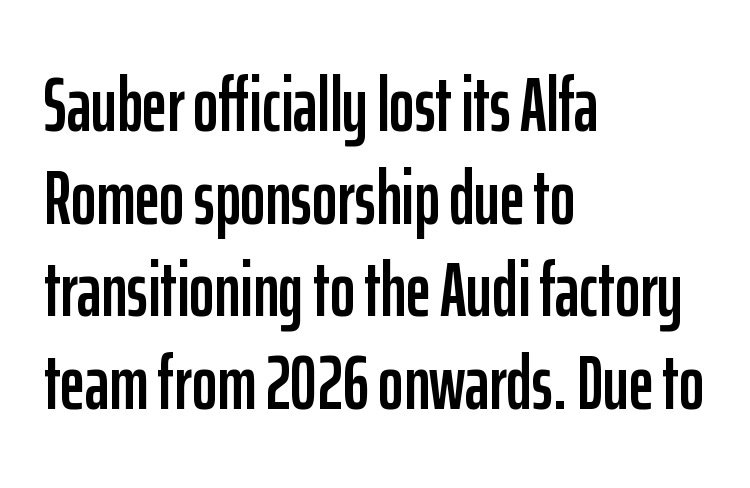
Unlike italic type, these characters show no tilt at all. Beneath every word, the page is bare. Character widths vary here, with narrow letters taking less room than wide ones. The letters carry no serifs — their stems end cleanly without finishing strokes.
